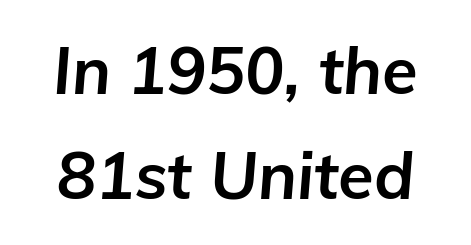
{"italic": "yes", "lean": "right", "slant_degrees": 5, "bold": "yes", "weight": "bold", "width": "normal", "stroke_contrast": "low", "x_height": "medium", "monospaced": "no", "underline": "no", "line_spacing": "normal", "line_spacing_ratio": 1.62, "letter_spacing": "normal", "letter_spacing_em": 0.0, "glyph_px": 65}
